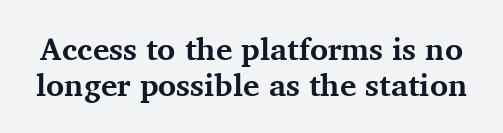
This sample has the flowing, uneven cadence of proportional lettering. Look at the stroke-to-counter ratio: heavy, a bold. Standard letterfit; no display-style spreading of the glyphs. Only glyphs here, with clear space below each row. It's the straight-up-and-down kind of type.
